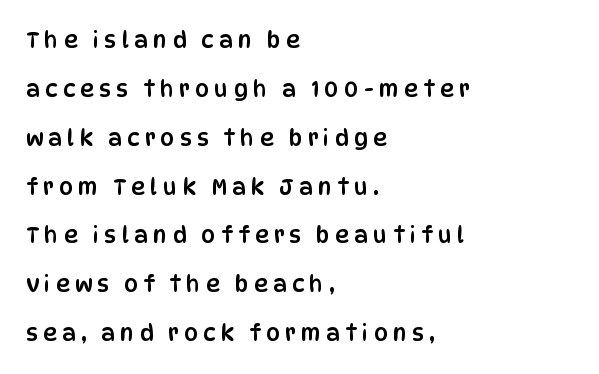
How would I describe the line gaps? Wide and relaxed. Honestly, the letter spacing is so wide it's the main thing you notice. Horizontal alignment here is leftward, the default for most running prose. The specimen reads as upright at a glance. Descenders hang freely into open space.
